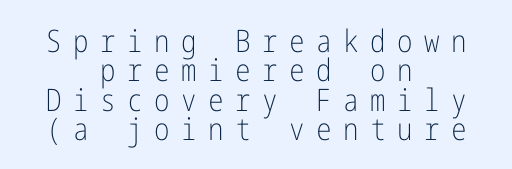
The image shows 31 px light, condensed sans-serif type, upright; set centered, tight line spacing (0.95x), unusually wide letter spacing (+0.37 em), not underlined; low stroke contrast and a medium x-height.
